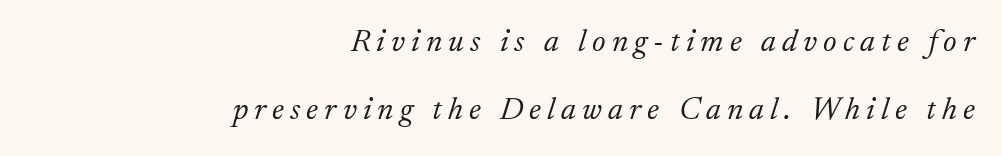
{"serif": "yes", "italic": "yes", "lean": "right", "slant_degrees": 17, "bold": "no", "weight": "light", "width": "normal", "stroke_contrast": "low", "x_height": "small", "monospaced": "no", "underline": "no", "align": "right", "line_spacing": "loose", "line_spacing_ratio": 2.14, "glyph_px": 32}
